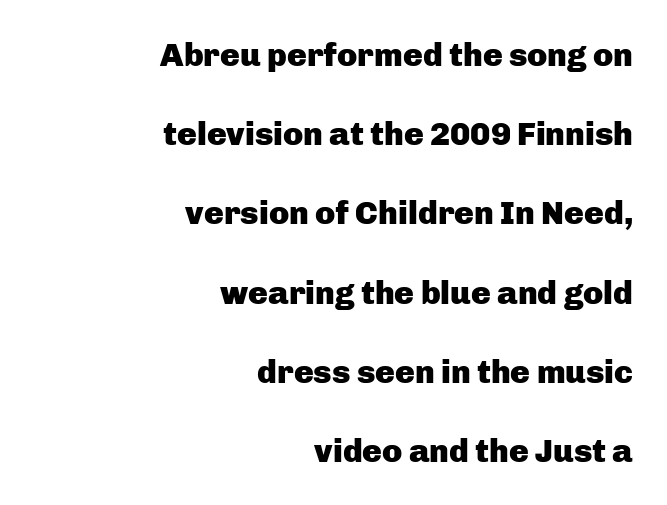
Q: Is the text bold? A: Yes.
Q: Is the text italic (slanted)? A: No, it is upright.
Q: Is the typeface a serif or a sans-serif typeface? A: Sans-serif.
Q: Is the text underlined? A: No.
Q: How is the paragraph aligned? A: Right-aligned.
Q: Is the spacing between letters normal or unusually wide? A: Normal.
Q: Is the spacing between lines tight, normal or loose? A: Loose.
Q: Width (condensed, normal, or wide)? A: Normal.
Q: Stroke contrast? A: Low.
Q: x-height? A: Medium.
Q: Monospaced? A: No.
